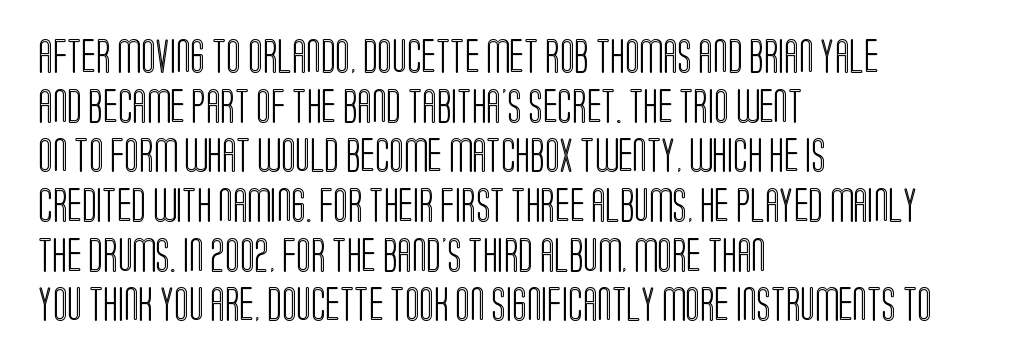
Q: Is the text italic (slanted)? A: No, it is upright.
Q: Is the text underlined? A: No.
Q: How is the paragraph aligned? A: Left-aligned.
Q: Is the spacing between letters normal or unusually wide? A: Normal.
Q: Is the spacing between lines tight, normal or loose? A: Normal.
Q: Width (condensed, normal, or wide)? A: Condensed.
Q: x-height? A: Large.
Q: Monospaced? A: No.
